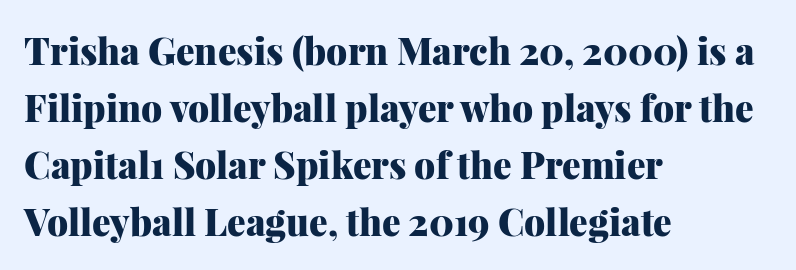
Q: Is the text bold? A: Yes.
Q: Is the text italic (slanted)? A: No, it is upright.
Q: Is the typeface a serif or a sans-serif typeface? A: Serif.
Q: Is the text underlined? A: No.
Q: How is the paragraph aligned? A: Left-aligned.
Q: Is the spacing between letters normal or unusually wide? A: Normal.
Q: Is the spacing between lines tight, normal or loose? A: Normal.
Q: Width (condensed, normal, or wide)? A: Normal.
Q: Stroke contrast? A: Medium.
Q: x-height? A: Medium.
Q: Monospaced? A: No.
